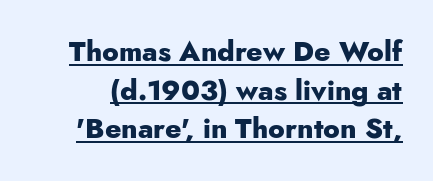
Q: Is the text bold? A: Yes.
Q: Is the text italic (slanted)? A: No, it is upright.
Q: Is the typeface a serif or a sans-serif typeface? A: Sans-serif.
Q: Is the text underlined? A: Yes.
Q: Is the spacing between letters normal or unusually wide? A: Normal.
Q: Is the spacing between lines tight, normal or loose? A: Normal.
Q: Width (condensed, normal, or wide)? A: Normal.
Q: Stroke contrast? A: Low.
Q: x-height? A: Small.
Q: Monospaced? A: No.
